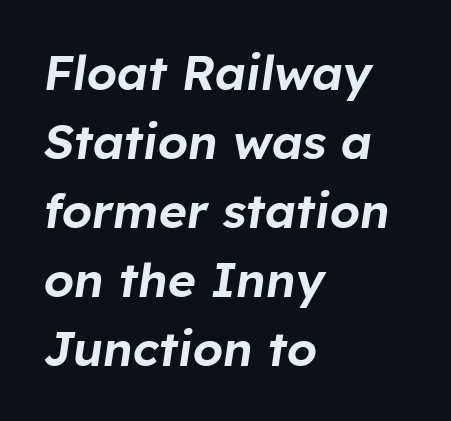
Q: Is the text italic (slanted)? A: Yes, it leans right by about 8 degrees.
Q: Is the text underlined? A: No.
Q: How is the paragraph aligned? A: Left-aligned.
Q: Is the spacing between letters normal or unusually wide? A: Normal.
Q: Is the spacing between lines tight, normal or loose? A: Normal.
Q: Width (condensed, normal, or wide)? A: Normal.
Q: Stroke contrast? A: Low.
Q: x-height? A: Medium.
Q: Monospaced? A: No.
